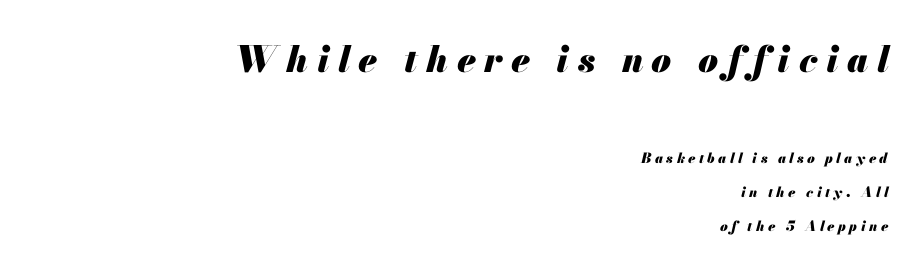
{"italic": "yes", "lean": "right", "slant_degrees": 13, "bold": "yes", "weight": "heavy", "width": "normal", "stroke_contrast": "medium", "x_height": "small", "monospaced": "no", "underline": "no", "align": "right", "line_spacing": "loose", "line_spacing_ratio": 2.43, "letter_spacing": "wide", "letter_spacing_em": 0.24, "larger_block": "first", "size_ratio": 2.57, "glyph_px": 36}
